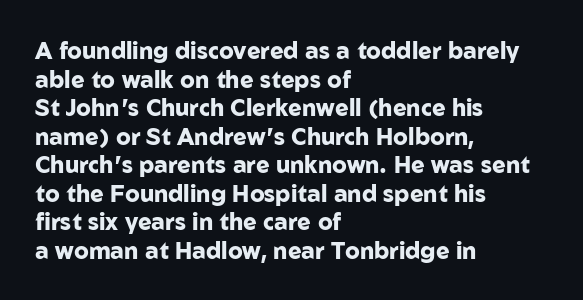
{"italic": "no", "bold": "yes", "underline": "no", "align": "left", "line_spacing_ratio": 1.24, "letter_spacing": "normal", "letter_spacing_em": 0.0, "glyph_px": 23}
